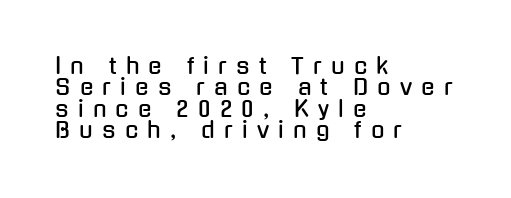
Q: Is the text italic (slanted)? A: No, it is upright.
Q: Is the text underlined? A: No.
Q: How is the paragraph aligned? A: Left-aligned.
Q: Is the spacing between letters normal or unusually wide? A: Unusually wide.
Q: Is the spacing between lines tight, normal or loose? A: Tight.
